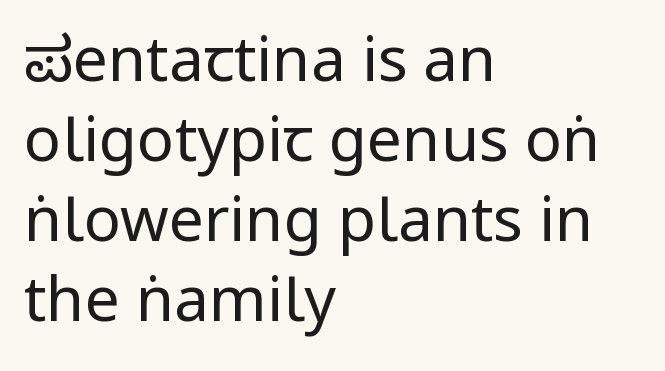
Is the type heavy? It reads as light-to-regular instead. The lettering stays uniformly vertical, giving the passage a roman look. Horizontal alignment here is leftward, the default for most running prose. A normal amount of white space separates one row of letters from the next.
